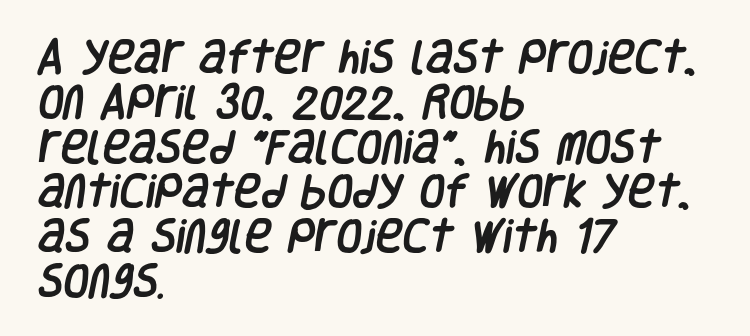
The image shows 37 px condensed sans-serif type; set left-aligned, line spacing 1.21x, normal letter spacing, not underlined; low stroke contrast and a large x-height.
